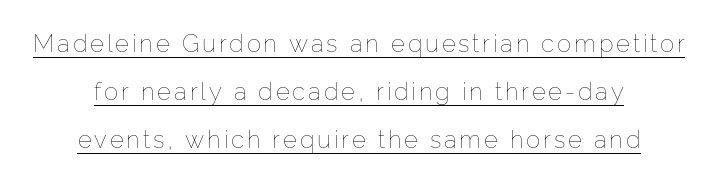
Q: Is the text bold? A: No.
Q: Is the text italic (slanted)? A: No, it is upright.
Q: Is the text underlined? A: Yes.
Q: How is the paragraph aligned? A: Centered.
Q: Is the spacing between lines tight, normal or loose? A: Loose.
